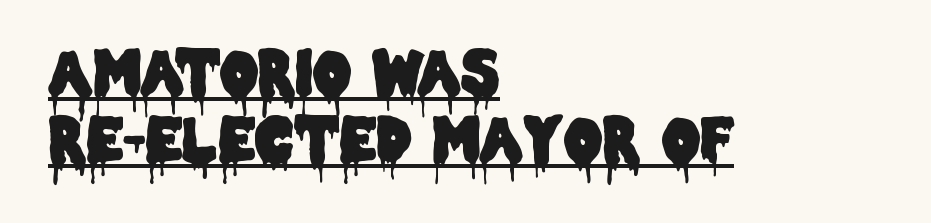
Casual observation: everything's shoved over to the left. Tightly led — the rows are bunched. No italicization has been applied; the sample stays upright. Here the glyphs are tracked normally, forming tight word shapes. Do the characters align in a grid? No, the font is proportional.
